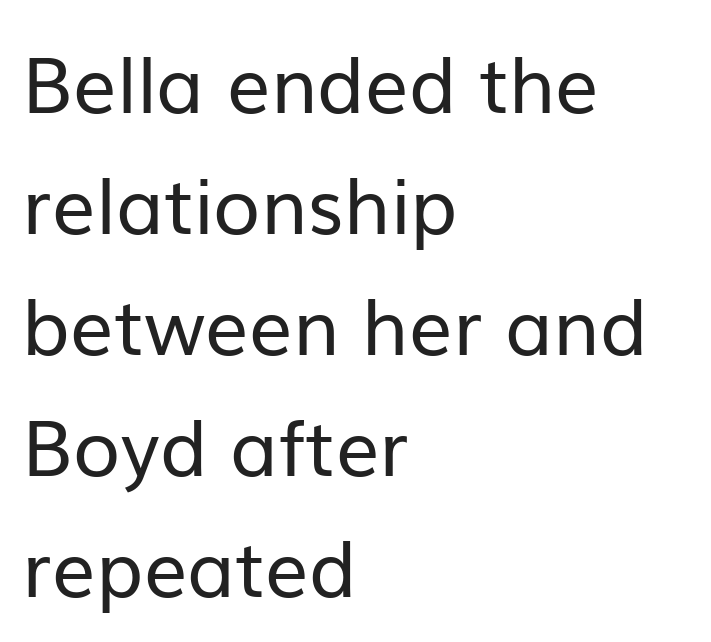
{"serif": "no", "italic": "no", "bold": "no", "weight": "regular", "width": "normal", "stroke_contrast": "low", "x_height": "medium", "monospaced": "no", "underline": "no", "align": "left", "line_spacing": "normal", "line_spacing_ratio": 1.57, "letter_spacing": "normal", "letter_spacing_em": 0.0, "glyph_px": 77}
